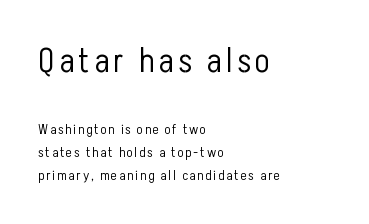
{"serif": "no", "italic": "no", "bold": "no", "weight": "light", "width": "condensed", "stroke_contrast": "low", "x_height": "medium", "monospaced": "no", "underline": "no", "align": "left", "line_spacing": "normal", "line_spacing_ratio": 1.62, "larger_block": "first", "size_ratio": 2.43, "glyph_px": 34}
